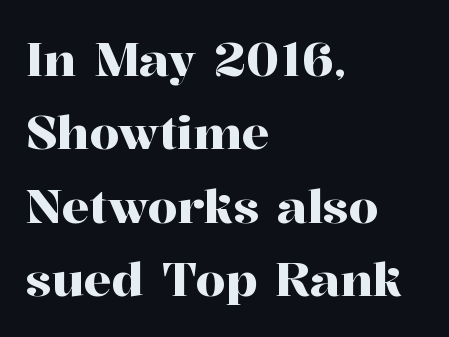
Observe the ordinary spacing: letters are neighbours, not strangers. Vertical strokes here are truly vertical. Quick note: underline off. The space between consecutive lines is moderate.
